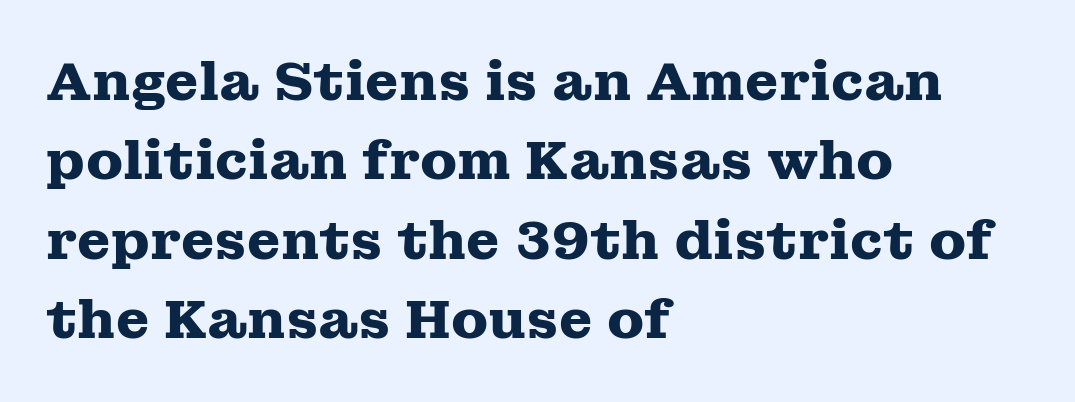
No italicization has been applied; the sample stays upright. Check under the words: just untouched page. Line beginnings align vertically; line endings do not. Pretty heavy lettering here — definitely bold. The line texture is even and compact thanks to regular tracking.
